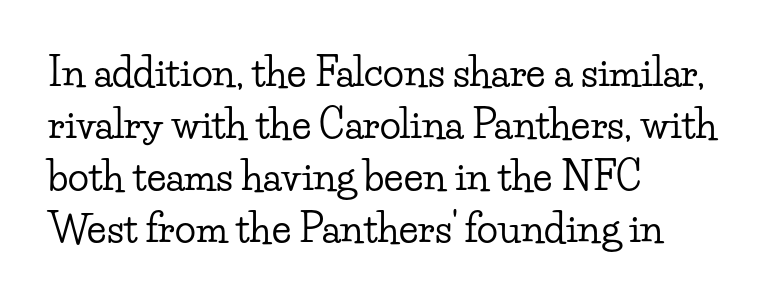
Q: Is the text italic (slanted)? A: No, it is upright.
Q: Is the typeface a serif or a sans-serif typeface? A: Serif.
Q: Is the text underlined? A: No.
Q: How is the paragraph aligned? A: Left-aligned.
Q: Is the spacing between letters normal or unusually wide? A: Normal.
Q: Is the spacing between lines tight, normal or loose? A: Normal.
Q: Width (condensed, normal, or wide)? A: Wide.
Q: Stroke contrast? A: Low.
Q: x-height? A: Small.
Q: Monospaced? A: No.
